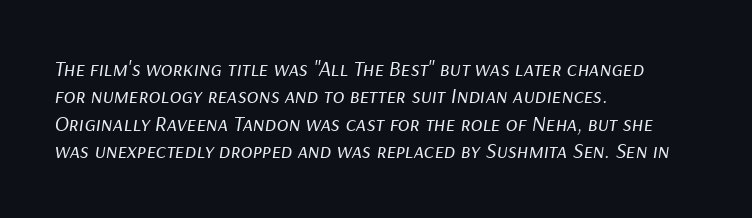
These glyphs show unthickened strokes, regular width or finer. Tall strokes in this sample are angled rather than plumb. The setting favours the left margin, as ordinary paragraphs usually do. A bare baseline throughout the passage. Is the letter spacing exaggerated? No — it looks like the ordinary default.
